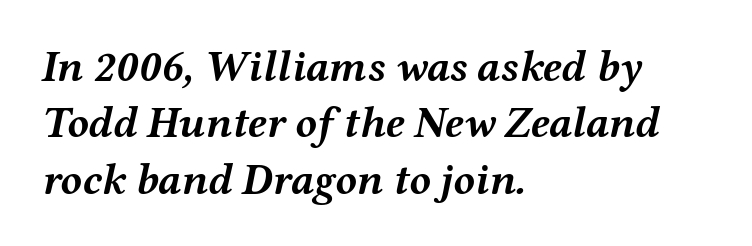
The image shows 44 px semibold, wide type, italic (leaning right); set left-aligned, normal line spacing (1.28x), normal letter spacing, not underlined; medium stroke contrast and a medium x-height.
